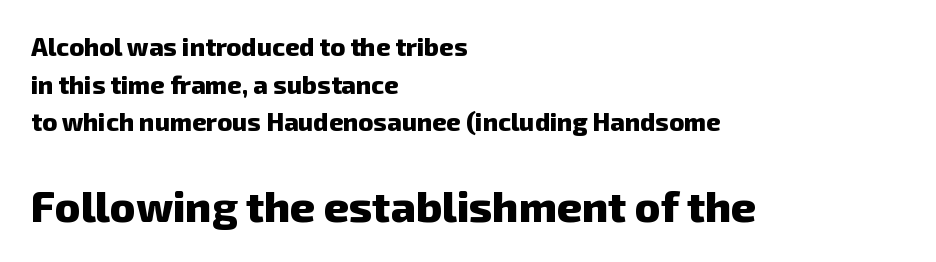
{"serif": "no", "bold": "yes", "weight": "heavy", "width": "normal", "stroke_contrast": "low", "x_height": "medium", "monospaced": "no", "underline": "no", "align": "left", "line_spacing": "normal", "line_spacing_ratio": 1.51, "letter_spacing": "normal", "letter_spacing_em": 0.0, "larger_block": "second", "size_ratio": 1.72, "glyph_px": 43}
